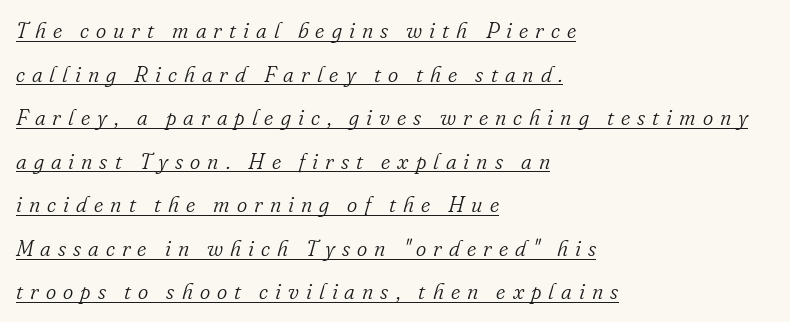
{"italic": "yes", "lean": "right", "slant_degrees": 16, "bold": "no", "underline": "yes", "align": "left", "line_spacing": "loose", "line_spacing_ratio": 1.98, "letter_spacing": "wide", "letter_spacing_em": 0.32, "glyph_px": 22}
